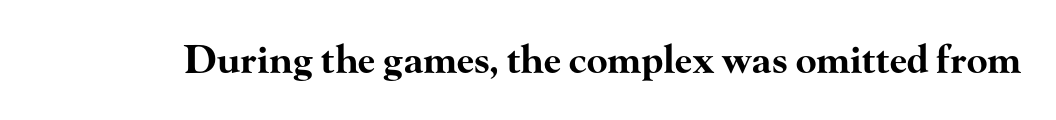
Q: Is the text bold? A: Yes.
Q: Is the text italic (slanted)? A: No, it is upright.
Q: Is the typeface a serif or a sans-serif typeface? A: Serif.
Q: Is the text underlined? A: No.
Q: Is the spacing between letters normal or unusually wide? A: Normal.
Q: Width (condensed, normal, or wide)? A: Wide.
Q: Stroke contrast? A: High.
Q: x-height? A: Small.
Q: Monospaced? A: No.
